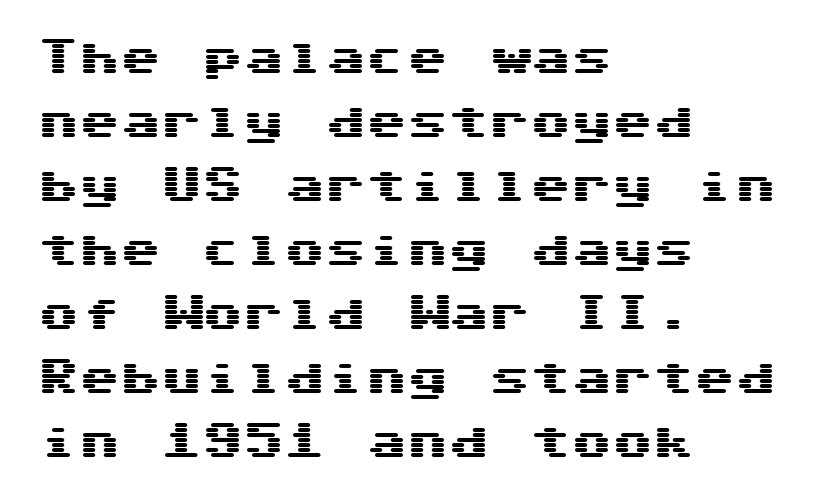
Caption: multi-line text, flush left, ragged right. A clean baseline with only descenders dipping below it. Spacing verdict: monospaced, one width for all characters. Quick note: interline space is typical. The letters carry no serifs — their stems end cleanly without finishing strokes. What stands out about the letter spacing? Nothing — it is the standard amount.
